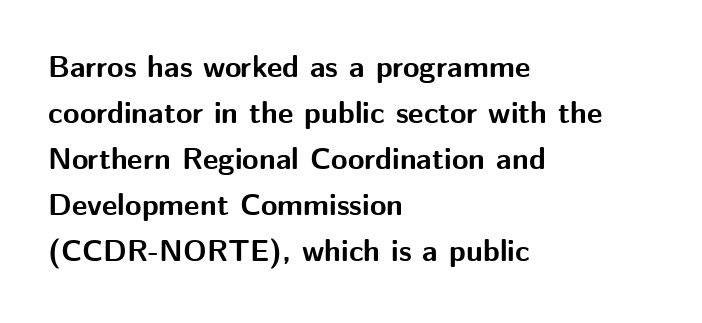
{"serif": "no", "italic": "no", "bold": "yes", "weight": "bold", "width": "normal", "stroke_contrast": "medium", "x_height": "medium", "monospaced": "no", "underline": "no", "align": "left", "line_spacing": "normal", "line_spacing_ratio": 1.53, "letter_spacing": "normal", "letter_spacing_em": 0.0, "glyph_px": 30}
